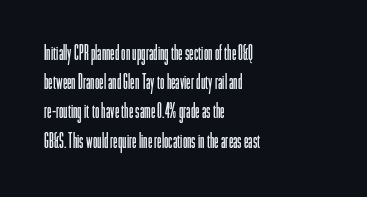
{"italic": "no", "bold": "no", "underline": "no", "align": "left", "line_spacing": "normal", "line_spacing_ratio": 1.46, "letter_spacing": "normal", "letter_spacing_em": 0.0, "glyph_px": 20}
